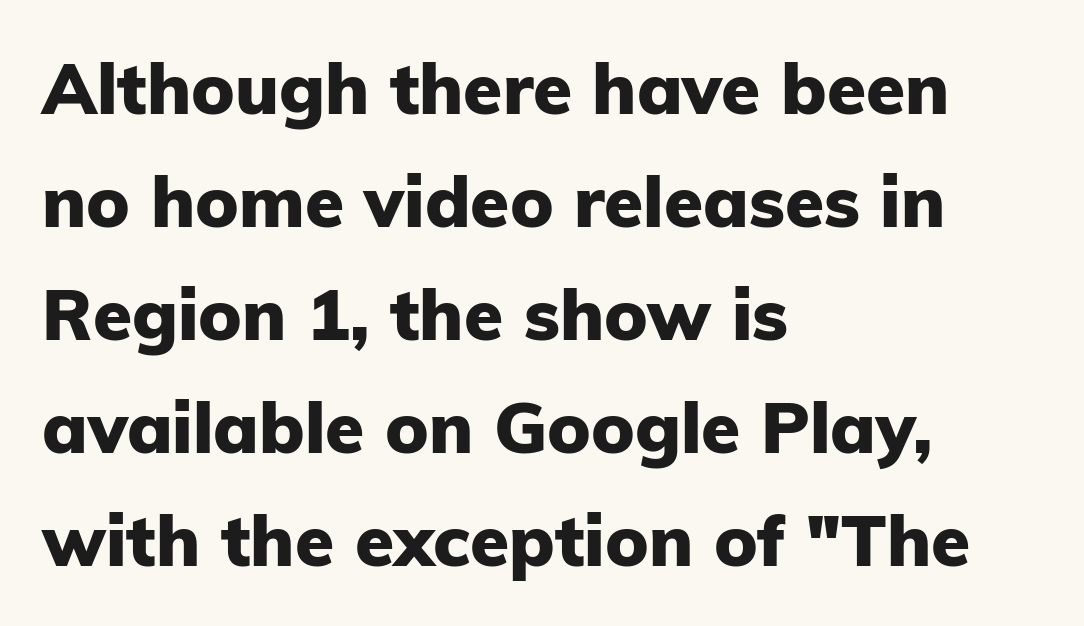
The image shows 71 px heavy sans-serif type, upright; set left-aligned, normal line spacing (1.59x), normal letter spacing, not underlined; low stroke contrast and a medium x-height.
